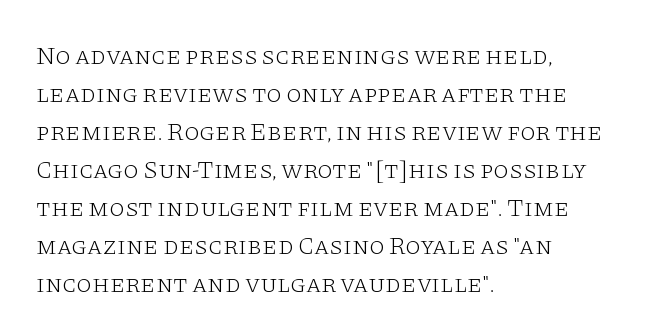
The font's upright variant was chosen for this text. The specimen omits any rule beneath the text block's lines. All the whitespace from short lines collects on the right. Tracking here is standard; glyphs follow each other at the usual distance.
